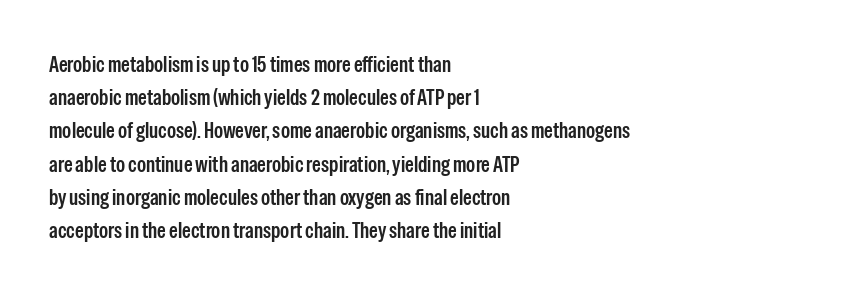
Q: Is the text italic (slanted)? A: No, it is upright.
Q: Is the text underlined? A: No.
Q: How is the paragraph aligned? A: Left-aligned.
Q: Is the spacing between letters normal or unusually wide? A: Normal.
Q: Is the spacing between lines tight, normal or loose? A: Normal.
